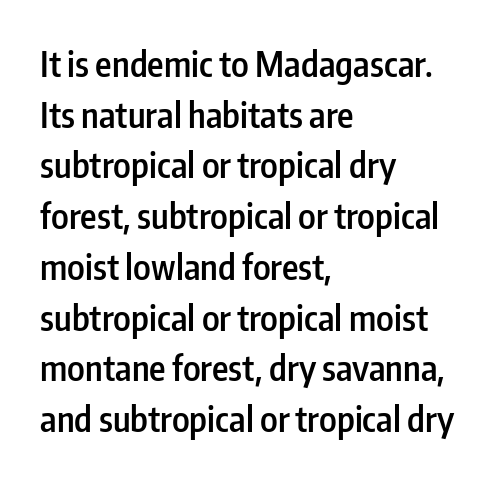
Q: Is the text bold? A: Semi-bold.
Q: Is the text italic (slanted)? A: No, it is upright.
Q: Is the typeface a serif or a sans-serif typeface? A: Sans-serif.
Q: Is the text underlined? A: No.
Q: How is the paragraph aligned? A: Left-aligned.
Q: Is the spacing between letters normal or unusually wide? A: Normal.
Q: Is the spacing between lines tight, normal or loose? A: Normal.
Q: Width (condensed, normal, or wide)? A: Condensed.
Q: Stroke contrast? A: Low.
Q: x-height? A: Medium.
Q: Monospaced? A: No.
